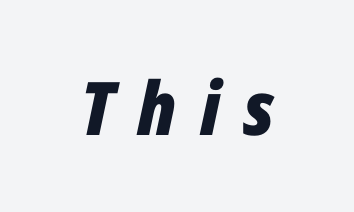
The image shows 74 px bold, condensed type, italic (leaning right); set unusually wide letter spacing (+0.31 em), not underlined; low stroke contrast and a medium x-height.
